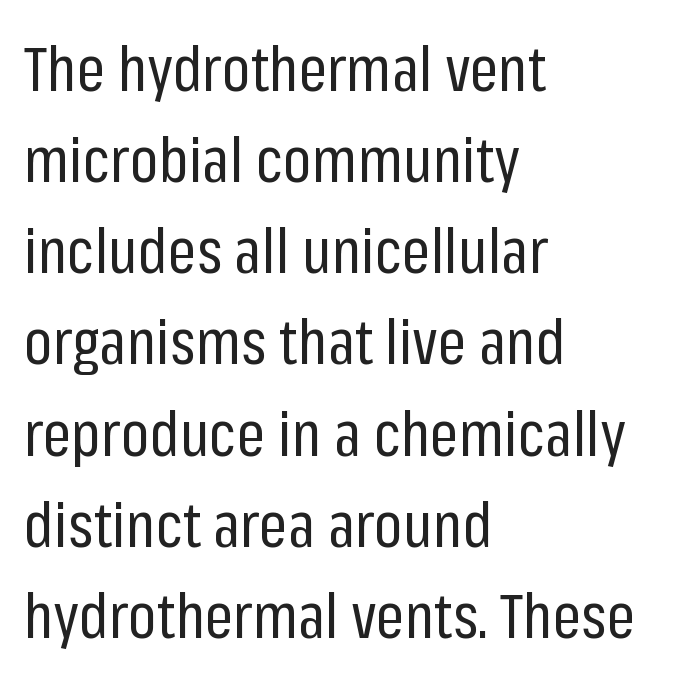
Q: Is the text bold? A: No.
Q: Is the text italic (slanted)? A: No, it is upright.
Q: Is the typeface a serif or a sans-serif typeface? A: Sans-serif.
Q: Is the text underlined? A: No.
Q: How is the paragraph aligned? A: Left-aligned.
Q: Is the spacing between letters normal or unusually wide? A: Normal.
Q: Is the spacing between lines tight, normal or loose? A: Normal.
Q: Width (condensed, normal, or wide)? A: Condensed.
Q: Stroke contrast? A: Low.
Q: x-height? A: Medium.
Q: Monospaced? A: No.
